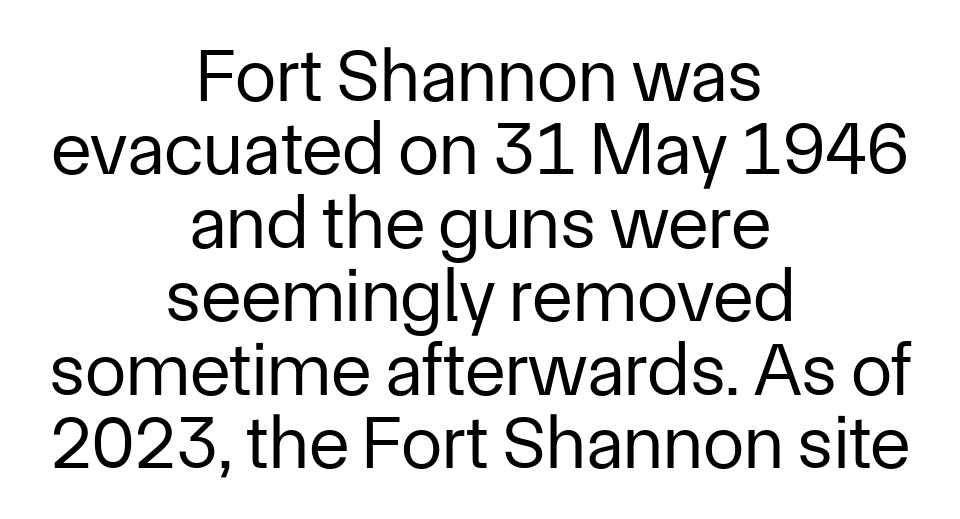
This block would grow much taller if given ordinary leading; it's compressed now. These lines stack symmetrically, like a column narrowing and widening about its center. The letters stand straight up with perfectly vertical stems. A quiet, ordinary-to-light weight characterises the typeface.
